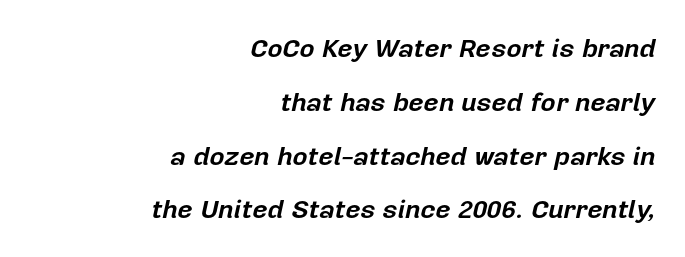
The image shows 26 px bold type, italic (leaning right); set right-aligned, loose line spacing (2.07x), normal letter spacing, not underlined.
